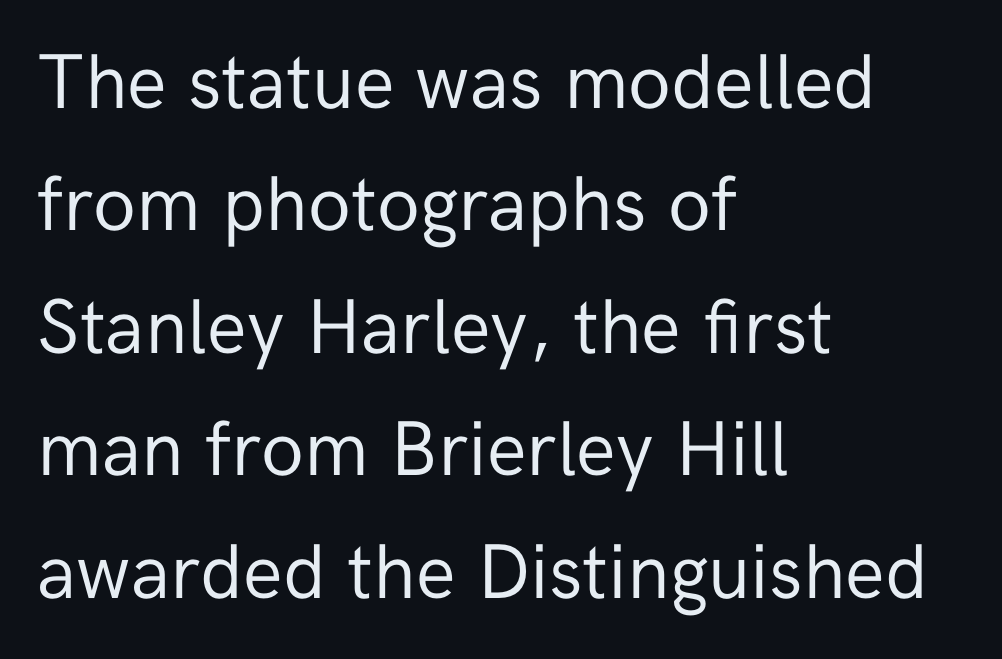
Q: Is the text bold? A: No.
Q: Is the text italic (slanted)? A: No, it is upright.
Q: Is the typeface a serif or a sans-serif typeface? A: Sans-serif.
Q: Is the text underlined? A: No.
Q: How is the paragraph aligned? A: Left-aligned.
Q: Is the spacing between letters normal or unusually wide? A: Normal.
Q: Is the spacing between lines tight, normal or loose? A: Normal.
Q: Width (condensed, normal, or wide)? A: Normal.
Q: Stroke contrast? A: Low.
Q: x-height? A: Medium.
Q: Monospaced? A: No.
